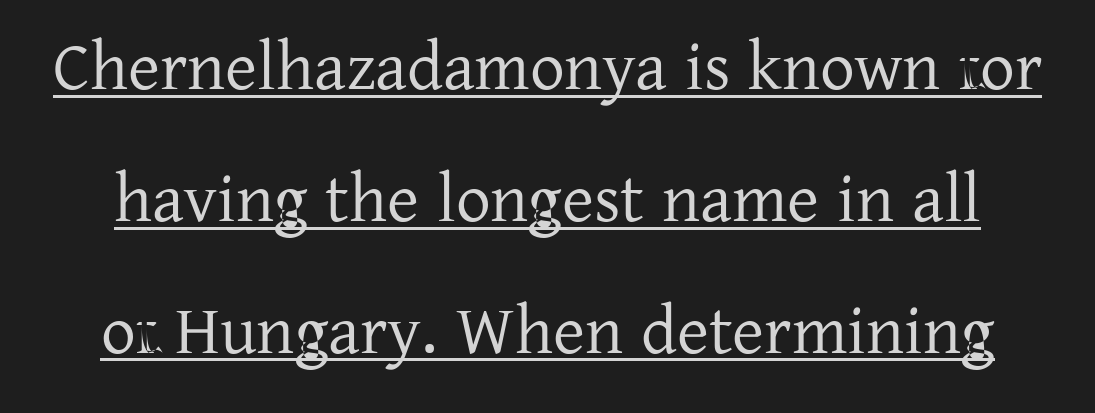
Q: Is the text bold? A: No.
Q: Is the text italic (slanted)? A: No, it is upright.
Q: Is the typeface a serif or a sans-serif typeface? A: Serif.
Q: Is the text underlined? A: Yes.
Q: How is the paragraph aligned? A: Centered.
Q: Is the spacing between letters normal or unusually wide? A: Normal.
Q: Is the spacing between lines tight, normal or loose? A: Loose.
Q: Width (condensed, normal, or wide)? A: Normal.
Q: Stroke contrast? A: Low.
Q: x-height? A: Medium.
Q: Monospaced? A: No.
